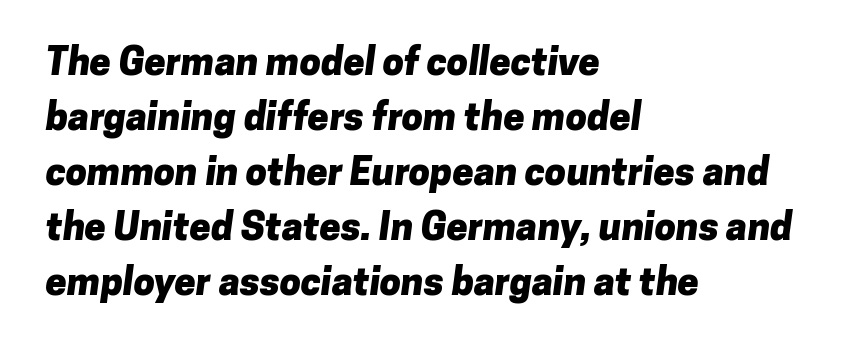
The image shows 38 px heavy sans-serif type; set left-aligned, normal line spacing (1.45x), normal letter spacing, not underlined; low stroke contrast and a medium x-height.
